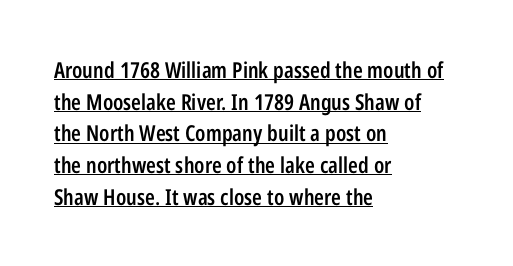
{"italic": "no", "bold": "semi", "underline": "yes", "align": "left", "line_spacing": "normal", "line_spacing_ratio": 1.44, "letter_spacing": "normal", "letter_spacing_em": 0.0, "glyph_px": 22}
